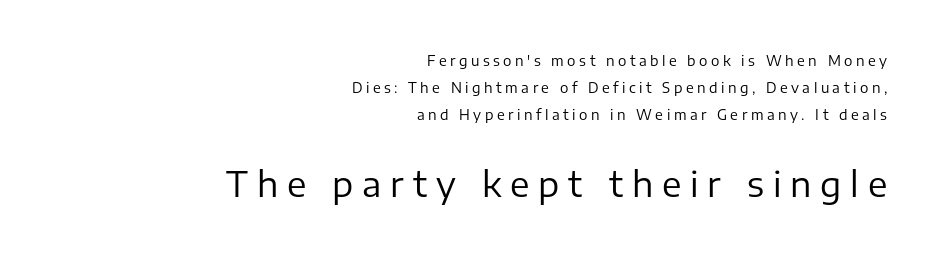
The image shows 35 px regular-weight sans-serif type, upright; set right-aligned, loose line spacing (1.93x), unusually wide letter spacing (+0.25 em), not underlined; the second (bottom) block is 2.5x larger; low stroke contrast and a medium x-height.
